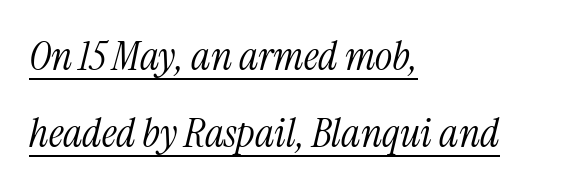
{"serif": "yes", "italic": "yes", "lean": "right", "slant_degrees": 13, "bold": "no", "weight": "light", "width": "condensed", "stroke_contrast": "medium", "x_height": "medium", "monospaced": "no", "underline": "yes", "align": "left", "line_spacing_ratio": 1.87, "letter_spacing": "normal", "letter_spacing_em": 0.0, "glyph_px": 41}
